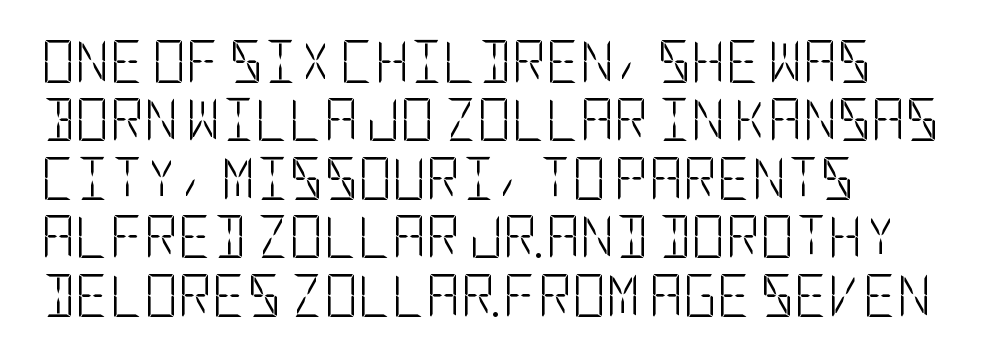
Q: Is the text bold? A: No.
Q: Is the text italic (slanted)? A: No, it is upright.
Q: Is the typeface a serif or a sans-serif typeface? A: Sans-serif.
Q: Is the text underlined? A: No.
Q: Is the spacing between letters normal or unusually wide? A: Normal.
Q: Is the spacing between lines tight, normal or loose? A: Normal.
Q: Width (condensed, normal, or wide)? A: Condensed.
Q: Stroke contrast? A: Low.
Q: x-height? A: Large.
